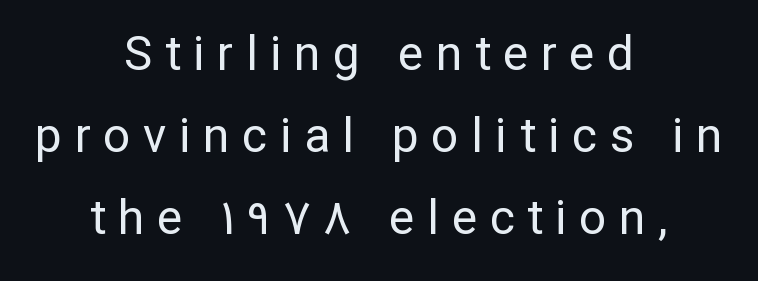
{"serif": "no", "italic": "no", "bold": "no", "weight": "regular", "width": "normal", "stroke_contrast": "low", "x_height": "medium", "monospaced": "no", "underline": "no", "align": "center", "line_spacing_ratio": 1.71, "letter_spacing": "wide", "letter_spacing_em": 0.26, "glyph_px": 48}
